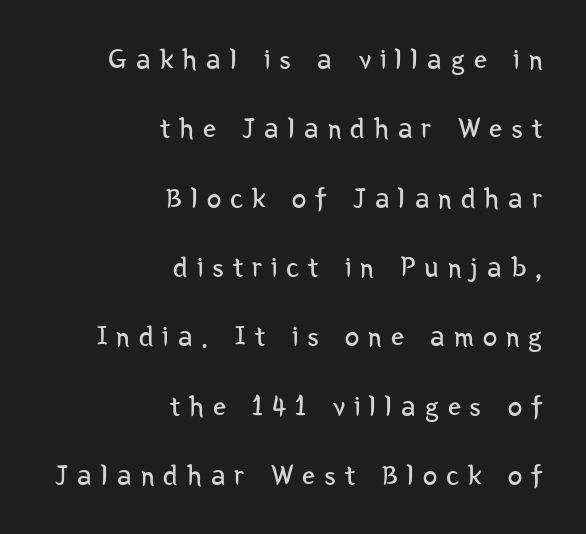
Underlining? Definitely not there. Character widths vary here, with narrow letters taking less room than wide ones. Every stem runs plumb, perpendicular to the baseline. Each stroke keeps to a modest, everyday thickness or less. The passage shown has open, widely tracked lettering throughout.
